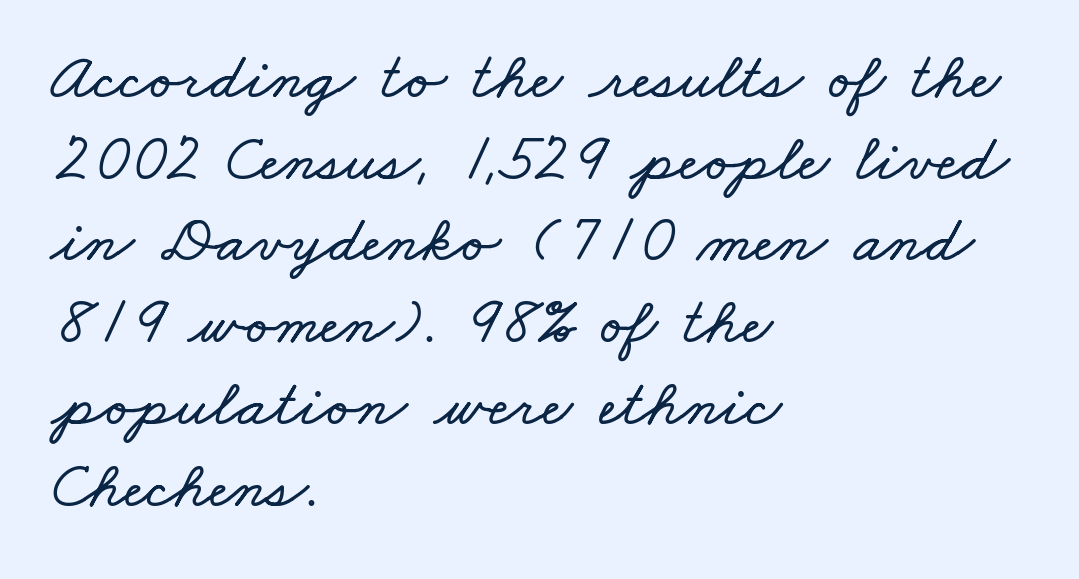
The image shows 67 px wide type; set left-aligned, line spacing 1.22x, normal letter spacing, not underlined; low stroke contrast and a small x-height.
